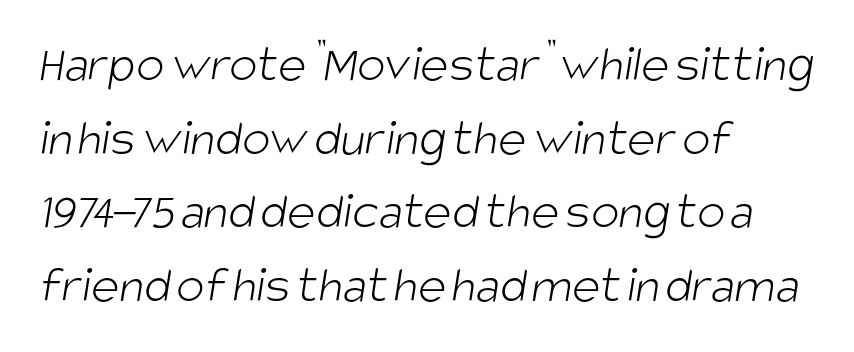
The image shows 53 px light, condensed sans-serif type; set left-aligned, normal line spacing (1.39x), normal letter spacing, not underlined; low stroke contrast and a large x-height.
